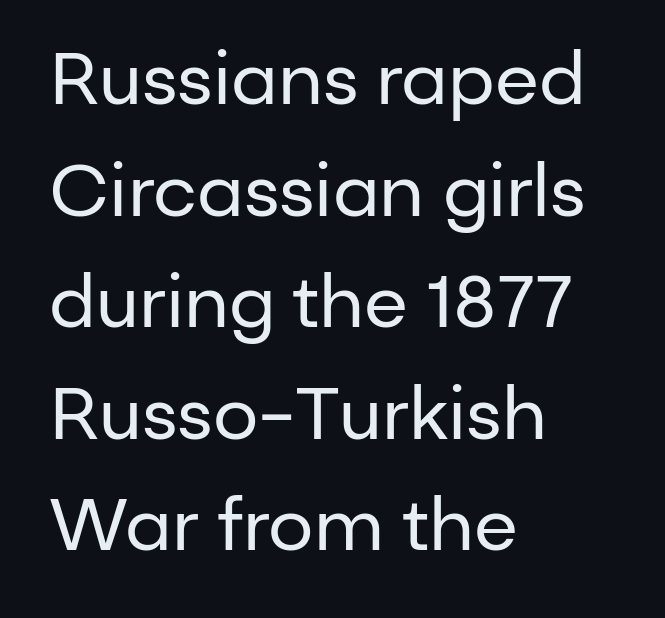
{"serif": "no", "italic": "no", "bold": "no", "weight": "regular", "width": "normal", "stroke_contrast": "low", "x_height": "medium", "monospaced": "no", "underline": "no", "align": "left", "line_spacing": "normal", "line_spacing_ratio": 1.55, "letter_spacing": "normal", "letter_spacing_em": 0.0, "glyph_px": 72}
